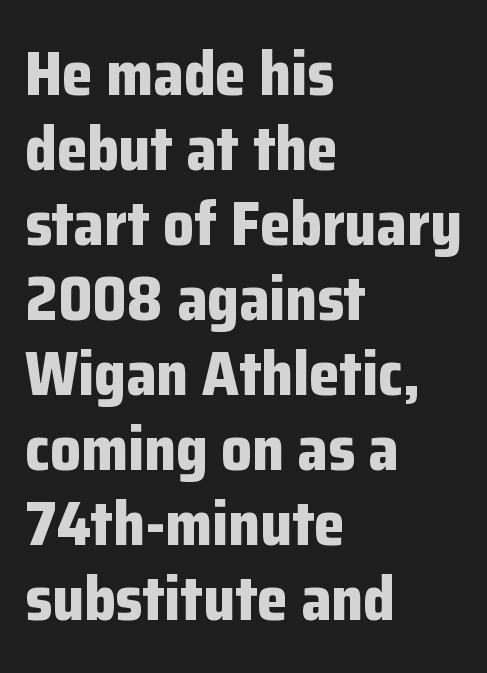
Q: Is the text bold? A: Yes.
Q: Is the text italic (slanted)? A: No, it is upright.
Q: Is the typeface a serif or a sans-serif typeface? A: Sans-serif.
Q: Is the text underlined? A: No.
Q: How is the paragraph aligned? A: Left-aligned.
Q: Is the spacing between letters normal or unusually wide? A: Normal.
Q: Width (condensed, normal, or wide)? A: Normal.
Q: Stroke contrast? A: Low.
Q: x-height? A: Medium.
Q: Monospaced? A: No.
